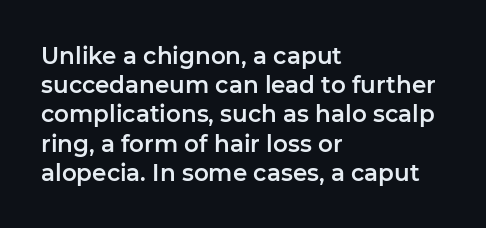
The image shows 23 px text type, upright; set left-aligned, normal line spacing (1.27x), normal letter spacing, not underlined.
